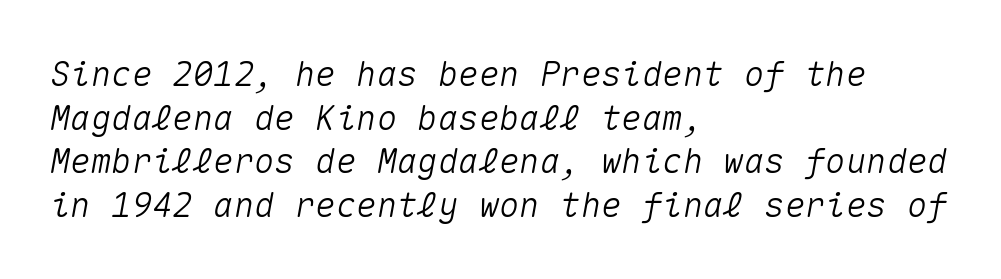
Q: Is the text italic (slanted)? A: Yes, it leans right by about 10 degrees.
Q: Is the text underlined? A: No.
Q: How is the paragraph aligned? A: Left-aligned.
Q: Is the spacing between letters normal or unusually wide? A: Normal.
Q: Is the spacing between lines tight, normal or loose? A: Normal.
Q: Width (condensed, normal, or wide)? A: Normal.
Q: Stroke contrast? A: Medium.
Q: x-height? A: Medium.
Q: Monospaced? A: Yes.
